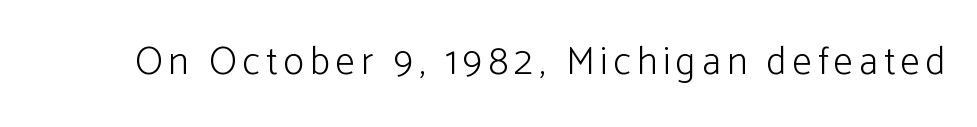
{"serif": "no", "italic": "no", "bold": "no", "weight": "light", "width": "normal", "stroke_contrast": "low", "x_height": "medium", "monospaced": "no", "underline": "no", "glyph_px": 39}
